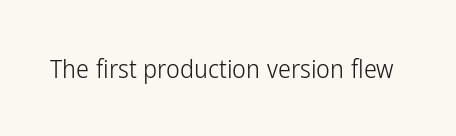
Q: Is the text bold? A: No.
Q: Is the text italic (slanted)? A: No, it is upright.
Q: Is the text underlined? A: No.
Q: Is the spacing between letters normal or unusually wide? A: Normal.
